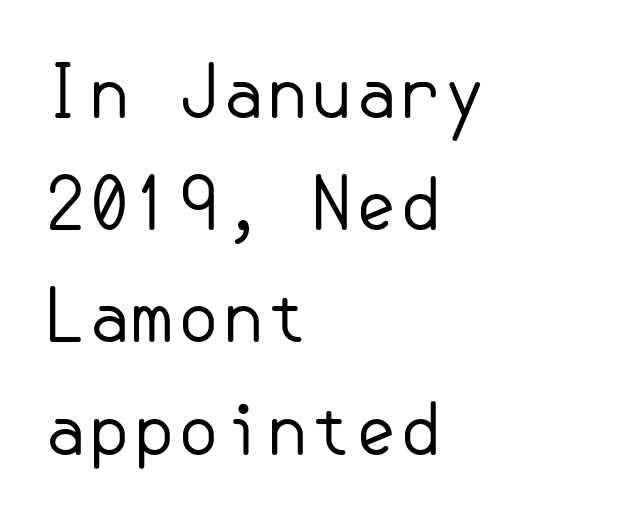
This rendering leaves character spacing at its baseline value. The lines sit at an ordinary, default distance from one another. The words here are not underlined. This is the regular roman posture of the typeface. Line starts are locked; line ends wander. A quiet, ordinary-to-light weight characterises the typeface.
